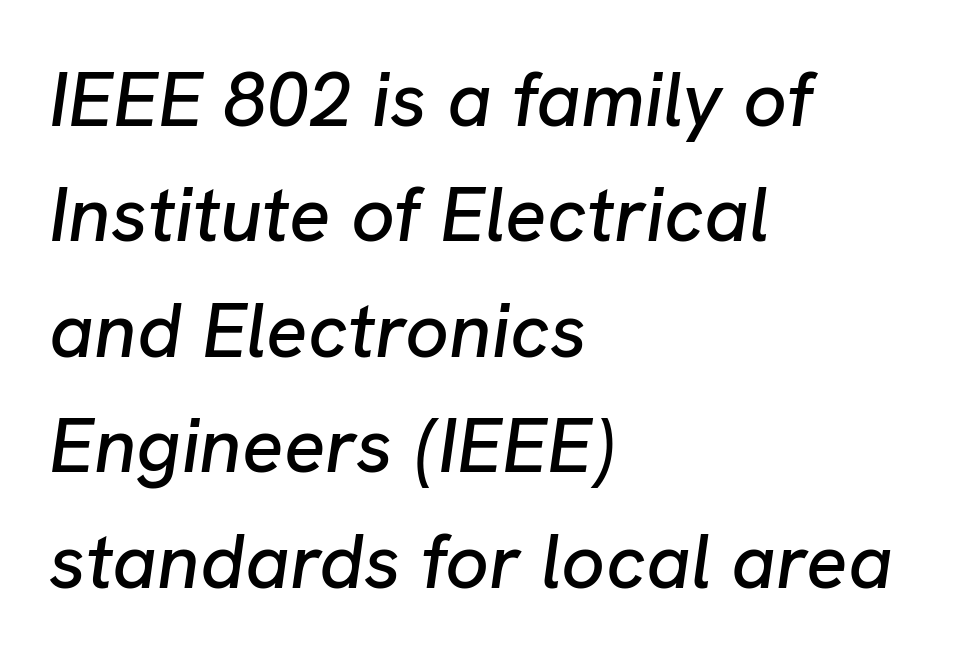
{"italic": "yes", "lean": "right", "slant_degrees": 8, "width": "normal", "stroke_contrast": "low", "x_height": "medium", "monospaced": "no", "underline": "no", "align": "left", "line_spacing": "normal", "line_spacing_ratio": 1.5, "letter_spacing": "normal", "letter_spacing_em": 0.0, "glyph_px": 77}
